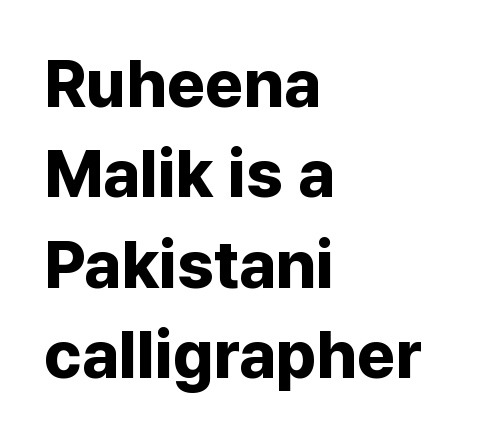
Posture: upright roman. The line texture is even and compact thanks to regular tracking. Stroke terminals: plain, sans-serif. The rendering uses natural spacing where letterforms have individual widths. How would I describe the line gaps? Plain and ordinary.
